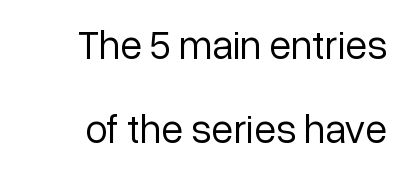
The zone under the glyphs is completely vacant. The characters display no serif detailing; their extremities are plain. Proportional: the letters do not fall into vertical columns. Is the stroke heavy? The answer is a plain regular-or-lighter. Ordinary non-slanted type is in use. The paragraph has a hard right edge and a soft left edge.
